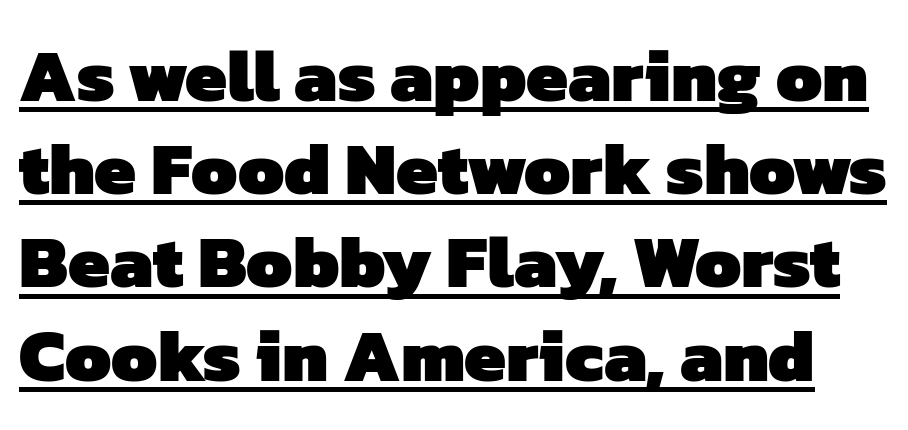
Varying glyph widths throughout — classic text-font behaviour. Does the weight exceed regular? Yes, all the way to bold. Inter-character spacing is left at the font's built-in metrics. The block of text has a typical density, with ordinary space between rows. The rendering uses the underline text-decoration. Letterform terminals end flat and unadorned throughout the passage.
